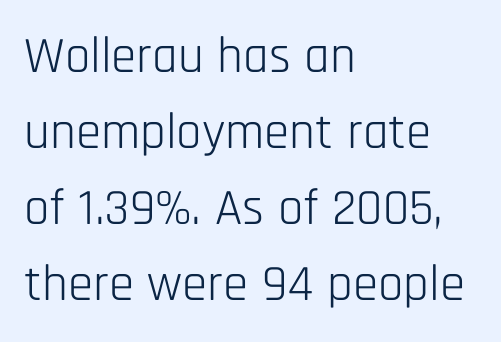
The image shows 51 px light, condensed sans-serif type, upright; set left-aligned, normal line spacing (1.49x), normal letter spacing, not underlined; low stroke contrast and a large x-height.
